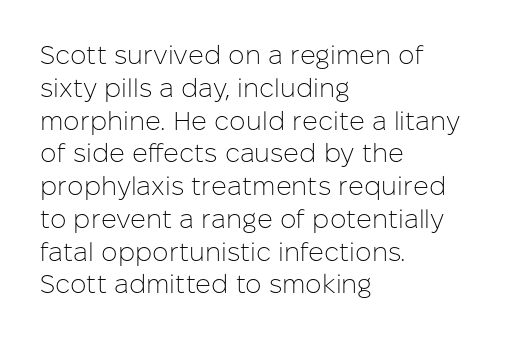
Check the space under the baseline: it is left empty. Posture: upright roman. Is the type heavy? It reads as light-to-regular instead. One-word summary of the alignment: left. The line-height multiplier appears to be the usual default.
